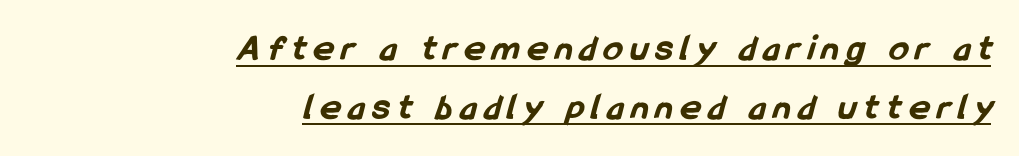
The image shows 38 px bold, condensed sans-serif type; set right-aligned, normal line spacing (1.54x), unusually wide letter spacing (+0.21 em), underlined; low stroke contrast and a medium x-height.
